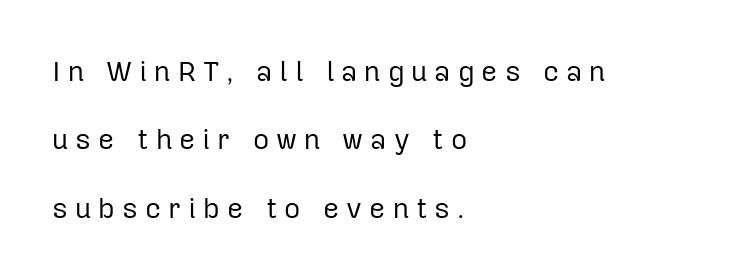
{"serif": "no", "italic": "no", "bold": "no", "weight": "regular", "width": "normal", "stroke_contrast": "low", "x_height": "medium", "monospaced": "no", "underline": "no", "align": "left", "line_spacing": "loose", "line_spacing_ratio": 2.44, "letter_spacing": "wide", "letter_spacing_em": 0.25, "glyph_px": 28}
